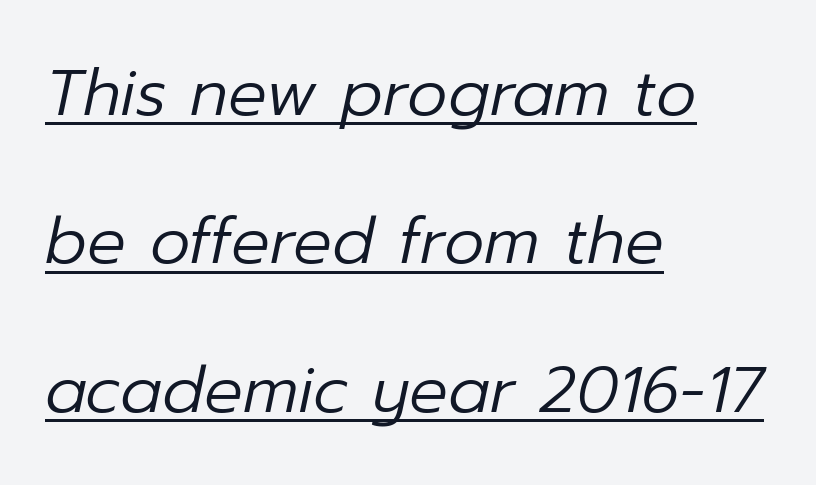
Somebody hit Ctrl+U on this one — the words are underlined. Notice how the passage keeps a crisp vertical edge on the left only. It's the slanting kind of type. The line texture is even and compact thanks to regular tracking. Baseline-to-baseline distance is far greater than the letter height.
